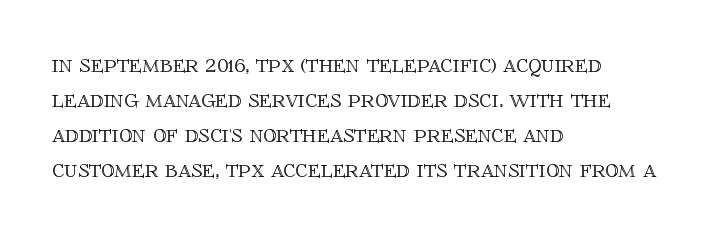
{"italic": "no", "underline": "no", "align": "left", "line_spacing": "normal", "line_spacing_ratio": 1.35, "letter_spacing": "normal", "letter_spacing_em": 0.0, "glyph_px": 26}
